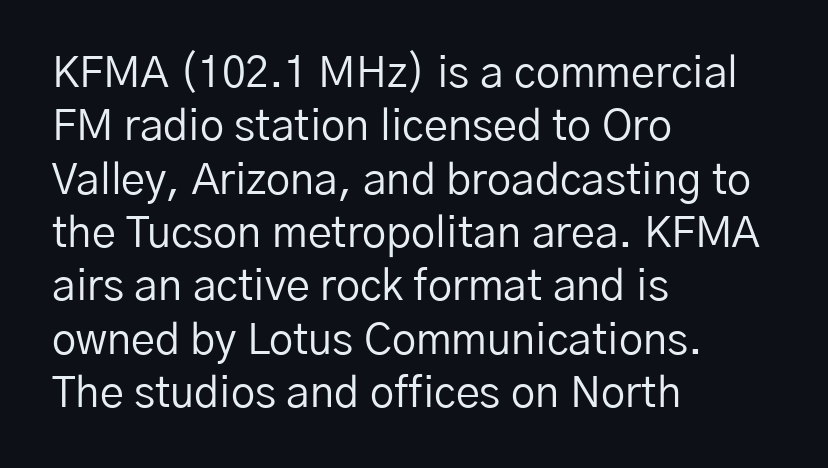
The image shows 43 px regular-weight sans-serif type, upright; set left-aligned, line spacing 1.24x, normal letter spacing, not underlined; low stroke contrast and a medium x-height.
